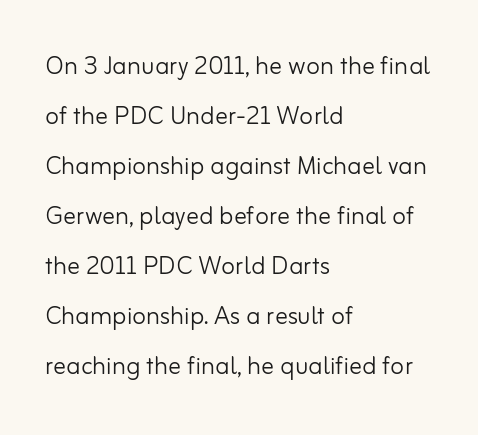
{"serif": "no", "italic": "no", "bold": "no", "weight": "light", "width": "normal", "stroke_contrast": "low", "x_height": "small", "monospaced": "no", "underline": "no", "align": "left", "line_spacing": "normal", "line_spacing_ratio": 1.56, "letter_spacing": "normal", "letter_spacing_em": 0.0, "glyph_px": 32}
